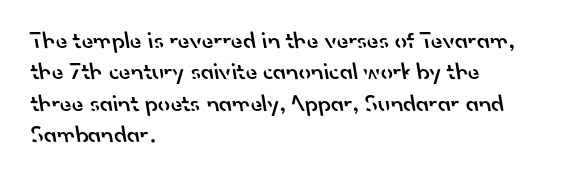
The image shows 24 px text type; set left-aligned, normal line spacing (1.31x), normal letter spacing, not underlined.
